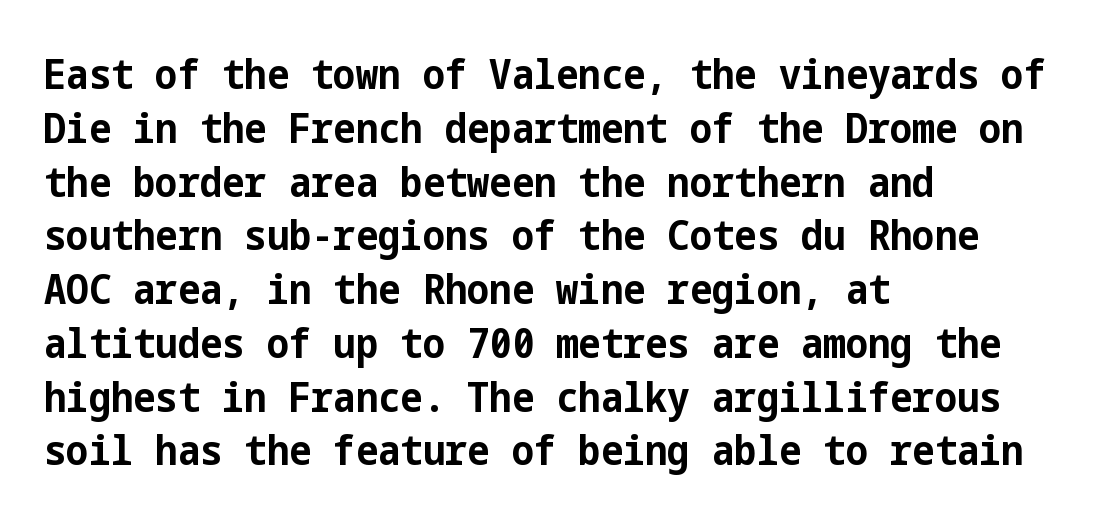
{"serif": "no", "italic": "no", "bold": "yes", "weight": "bold", "width": "condensed", "stroke_contrast": "low", "x_height": "medium", "underline": "no", "align": "left", "line_spacing": "normal", "line_spacing_ratio": 1.28, "letter_spacing": "normal", "letter_spacing_em": 0.0, "glyph_px": 42}
